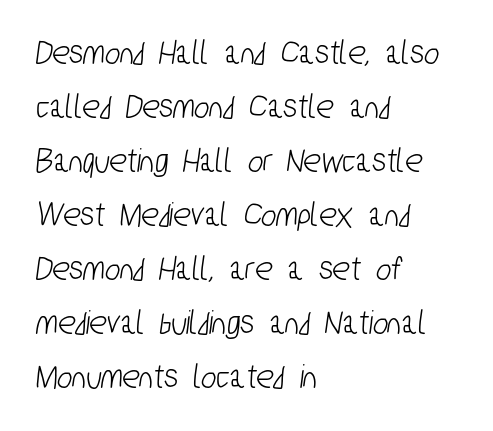
The image shows 36 px condensed sans-serif type; set left-aligned, normal line spacing (1.5x), normal letter spacing, not underlined; low stroke contrast and a medium x-height.
